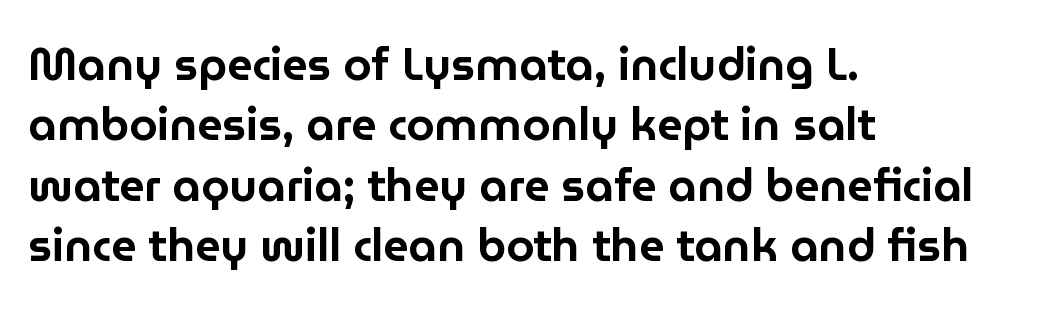
{"serif": "no", "italic": "no", "width": "normal", "stroke_contrast": "low", "x_height": "medium", "monospaced": "no", "underline": "no", "align": "left", "line_spacing": "normal", "line_spacing_ratio": 1.34, "letter_spacing": "normal", "letter_spacing_em": 0.0, "glyph_px": 45}
